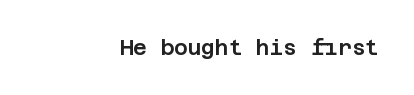
The image shows 21 px text type, upright; set normal letter spacing, not underlined.
